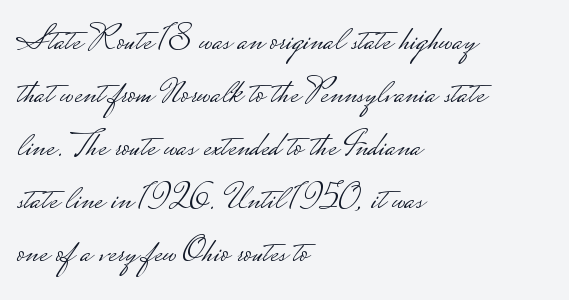
You could call the tracking neutral — neither tight nor loose. Think of a printed novel: that variable character pitch is what you see here. This is sans-serif lettering, the kind often seen on screens and signage. A typesetter would call this leading conventional body-copy spacing. This reads as an unemphasized weight, regular at the heaviest.
